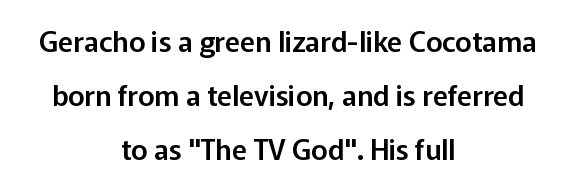
The image shows 28 px sans-serif type, upright; set centered, loose line spacing (1.92x), normal letter spacing, not underlined; low stroke contrast and a medium x-height.
